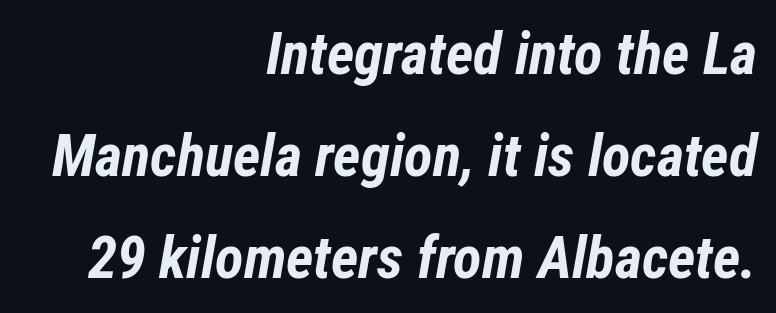
Q: Is the text bold? A: Yes.
Q: Is the text italic (slanted)? A: Yes, it leans right by about 12 degrees.
Q: Is the text underlined? A: No.
Q: How is the paragraph aligned? A: Right-aligned.
Q: Is the spacing between letters normal or unusually wide? A: Normal.
Q: Width (condensed, normal, or wide)? A: Condensed.
Q: Stroke contrast? A: Low.
Q: x-height? A: Medium.
Q: Monospaced? A: No.
